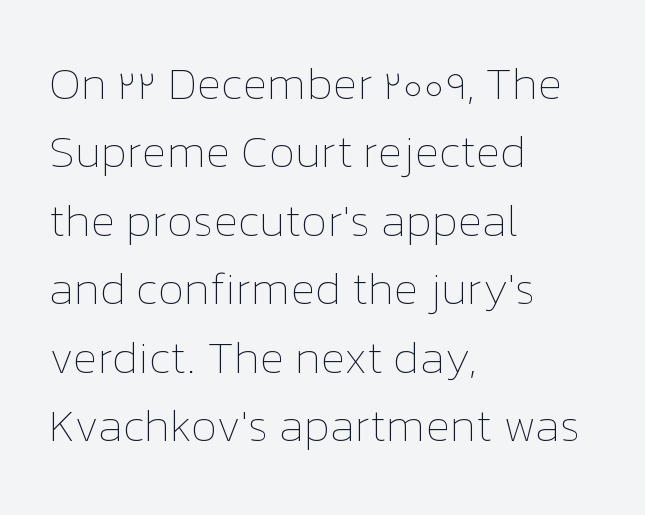
{"italic": "no", "bold": "no", "weight": "thin", "width": "normal", "stroke_contrast": "low", "x_height": "medium", "monospaced": "no", "underline": "no", "align": "left", "line_spacing": "normal", "line_spacing_ratio": 1.52, "letter_spacing": "normal", "letter_spacing_em": 0.0, "glyph_px": 45}
